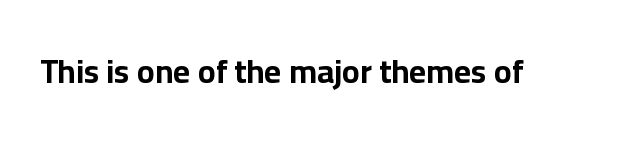
{"serif": "no", "italic": "no", "bold": "yes", "weight": "bold", "width": "normal", "stroke_contrast": "low", "x_height": "medium", "monospaced": "no", "underline": "no", "letter_spacing": "normal", "letter_spacing_em": 0.0, "glyph_px": 33}
